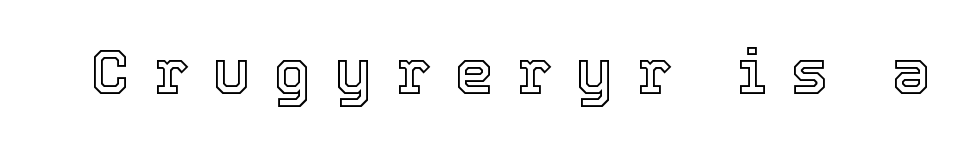
The image shows 62 px text type, upright; set unusually wide letter spacing (+0.38 em), not underlined; a medium x-height.
